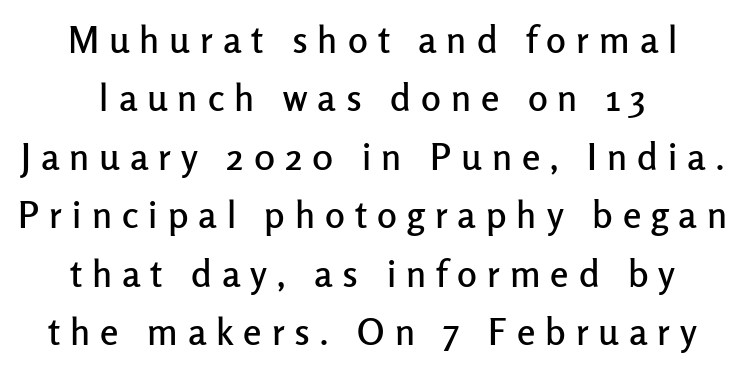
The image shows 37 px sans-serif type, upright; set centered, normal line spacing (1.58x), unusually wide letter spacing (+0.27 em), not underlined; low stroke contrast and a medium x-height.
